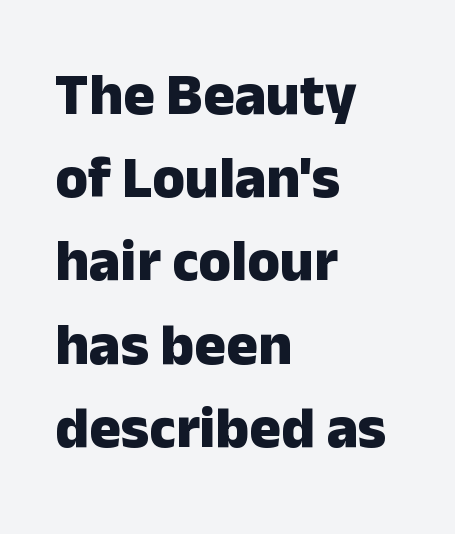
{"serif": "no", "italic": "no", "bold": "yes", "weight": "heavy", "width": "normal", "stroke_contrast": "low", "x_height": "medium", "monospaced": "no", "underline": "no", "align": "left", "line_spacing": "normal", "line_spacing_ratio": 1.41, "letter_spacing": "normal", "letter_spacing_em": 0.0, "glyph_px": 59}
